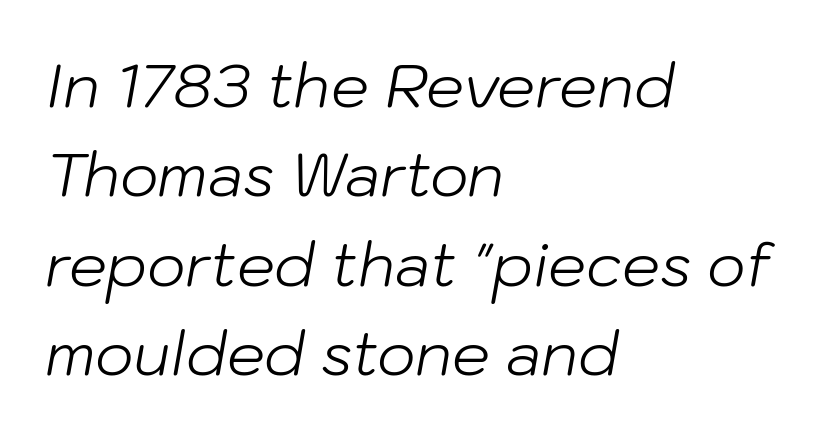
{"italic": "yes", "lean": "right", "slant_degrees": 10, "bold": "no", "weight": "light", "width": "normal", "stroke_contrast": "low", "x_height": "medium", "monospaced": "no", "underline": "no", "align": "left", "line_spacing": "normal", "line_spacing_ratio": 1.49, "letter_spacing": "normal", "letter_spacing_em": 0.0, "glyph_px": 60}
